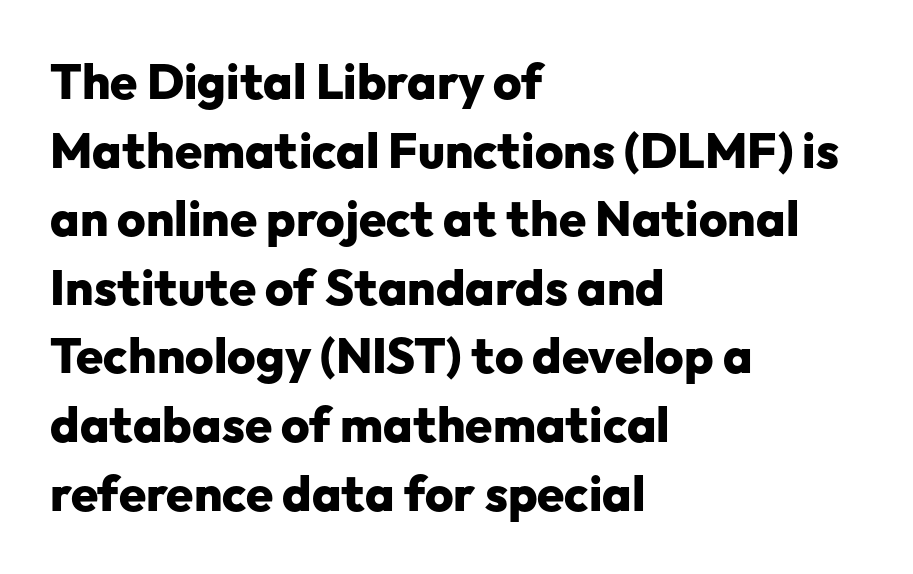
The image shows 49 px heavy sans-serif type, upright; set left-aligned, normal line spacing (1.4x), normal letter spacing, not underlined; low stroke contrast and a medium x-height.
